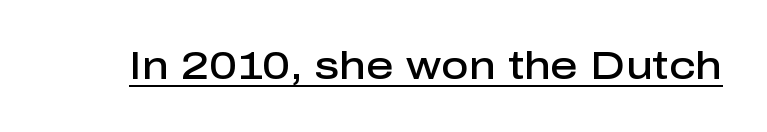
The image shows 38 px semibold sans-serif type, upright; set normal letter spacing, underlined; low stroke contrast and a medium x-height.
